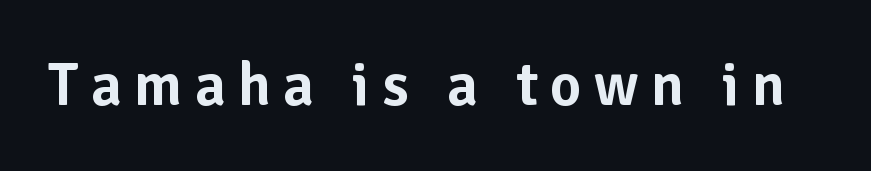
Q: Is the text italic (slanted)? A: No, it is upright.
Q: Is the typeface a serif or a sans-serif typeface? A: Sans-serif.
Q: Is the text underlined? A: No.
Q: Is the spacing between letters normal or unusually wide? A: Unusually wide.
Q: Width (condensed, normal, or wide)? A: Normal.
Q: Stroke contrast? A: Low.
Q: x-height? A: Medium.
Q: Monospaced? A: No.
